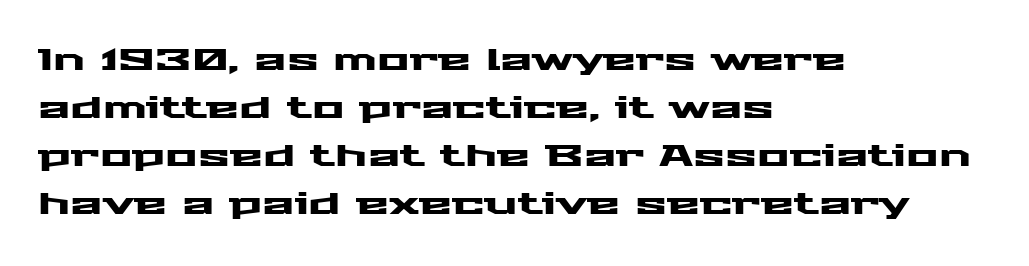
The image shows 30 px wide sans-serif type, upright; set left-aligned, normal line spacing (1.6x), normal letter spacing, not underlined; medium stroke contrast and a medium x-height.
